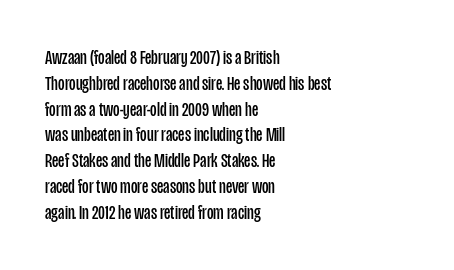
Interline gaps are of average width in this sample. Style check: upright. Tracking here is standard; glyphs follow each other at the usual distance. Stroke mass is kept to a normal reading level or below. Beneath every word, the page is bare. Leftover space on each line is placed entirely after the last word.
